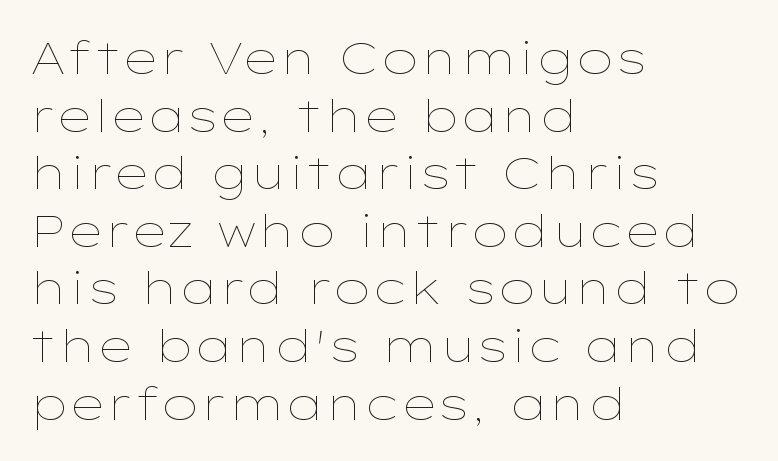
{"italic": "no", "bold": "no", "weight": "thin", "width": "wide", "stroke_contrast": "low", "x_height": "medium", "monospaced": "no", "underline": "no", "align": "left", "line_spacing": "normal", "line_spacing_ratio": 1.28, "letter_spacing": "normal", "letter_spacing_em": 0.0, "glyph_px": 45}
